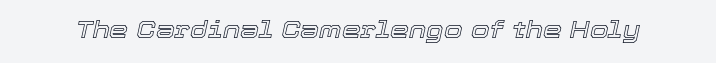
{"italic": "yes", "lean": "right", "slant_degrees": 12, "underline": "no", "letter_spacing": "normal", "letter_spacing_em": 0.0, "glyph_px": 24}
